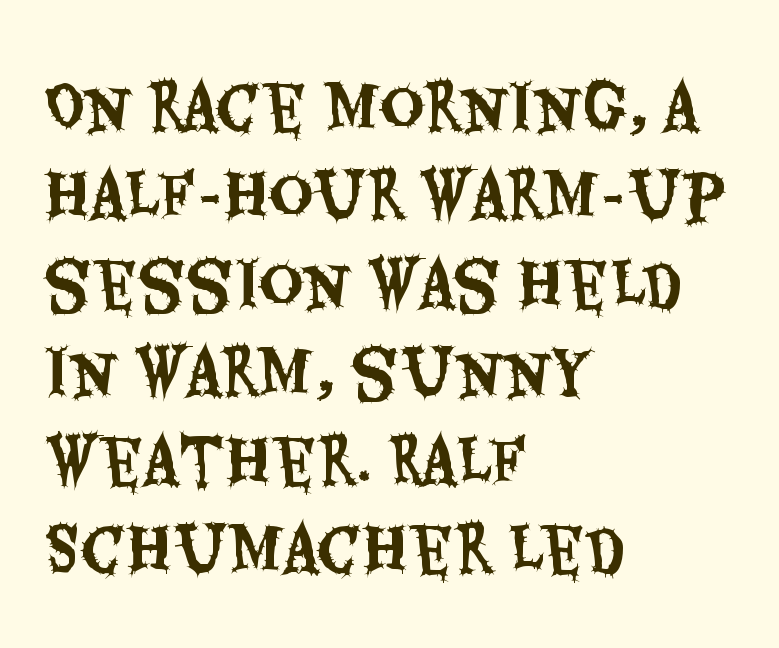
Q: Is the text italic (slanted)? A: No, it is upright.
Q: Is the typeface a serif or a sans-serif typeface? A: Sans-serif.
Q: Is the text underlined? A: No.
Q: How is the paragraph aligned? A: Left-aligned.
Q: Is the spacing between letters normal or unusually wide? A: Normal.
Q: Is the spacing between lines tight, normal or loose? A: Normal.
Q: Width (condensed, normal, or wide)? A: Condensed.
Q: Stroke contrast? A: Medium.
Q: x-height? A: Large.
Q: Monospaced? A: No.
